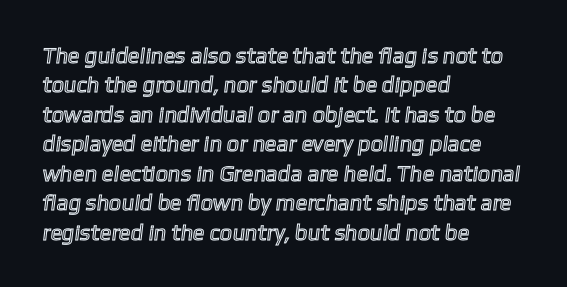
{"underline": "no", "align": "left", "line_spacing": "normal", "line_spacing_ratio": 1.34, "letter_spacing": "normal", "letter_spacing_em": 0.0, "glyph_px": 22}
